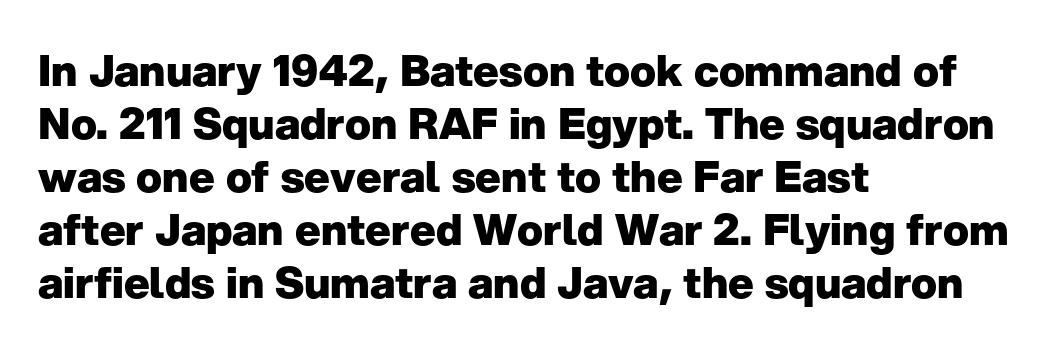
Strong, thick strokes mark this as bold type. The letters sit at their default tracking, neither squeezed nor spread. This sample uses an upright cut, with every glyph sitting square on the baseline. Proportional: the letters do not fall into vertical columns. Check where the strokes stop: nothing finishes them off — pure sans.
